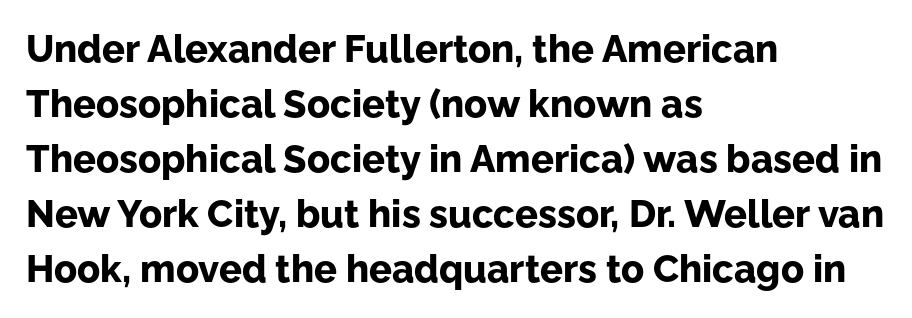
Rendered with straight, roman letterforms. Alignment: flush left. Check under the words: just untouched page. Looks like regular typesetting: each glyph gets only the width it needs. How are the letters spaced? Ordinarily, with no added tracking. The vertical gap from one line to the next is medium.
